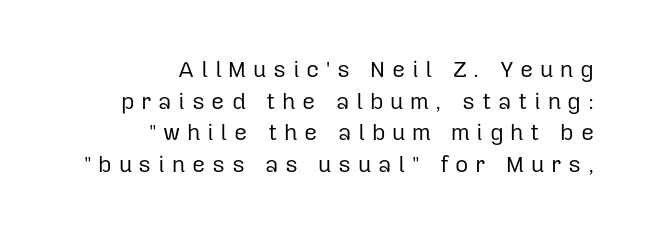
{"italic": "no", "bold": "no", "underline": "no", "align": "right", "line_spacing": "normal", "line_spacing_ratio": 1.38, "letter_spacing": "wide", "letter_spacing_em": 0.29, "glyph_px": 23}
